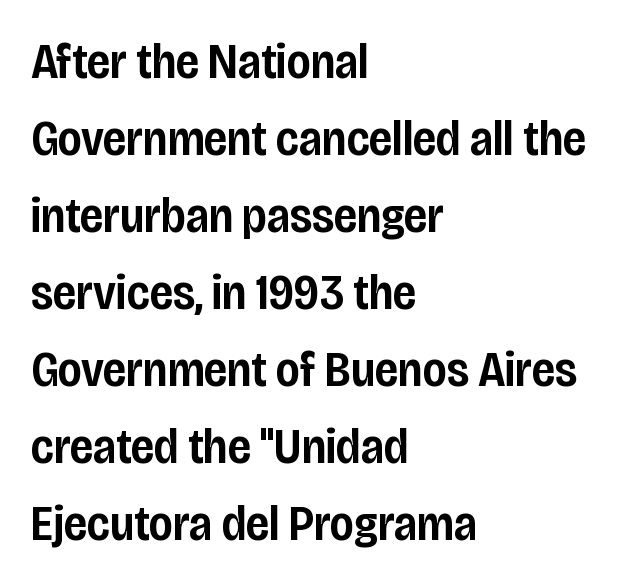
Q: Is the text bold? A: Semi-bold.
Q: Is the text italic (slanted)? A: No, it is upright.
Q: Is the typeface a serif or a sans-serif typeface? A: Sans-serif.
Q: Is the text underlined? A: No.
Q: How is the paragraph aligned? A: Left-aligned.
Q: Is the spacing between letters normal or unusually wide? A: Normal.
Q: Is the spacing between lines tight, normal or loose? A: Normal.
Q: Width (condensed, normal, or wide)? A: Condensed.
Q: Stroke contrast? A: Low.
Q: x-height? A: Large.
Q: Monospaced? A: No.
